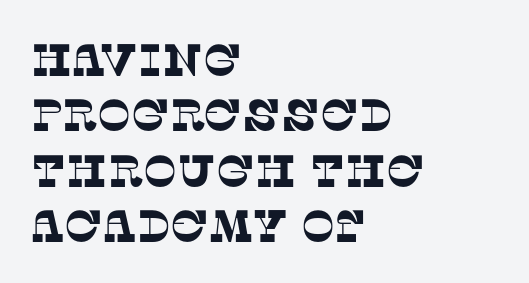
Q: Is the typeface a serif or a sans-serif typeface? A: Serif.
Q: Is the text underlined? A: No.
Q: How is the paragraph aligned? A: Left-aligned.
Q: Is the spacing between letters normal or unusually wide? A: Normal.
Q: Width (condensed, normal, or wide)? A: Normal.
Q: Stroke contrast? A: Low.
Q: x-height? A: Large.
Q: Monospaced? A: No.
